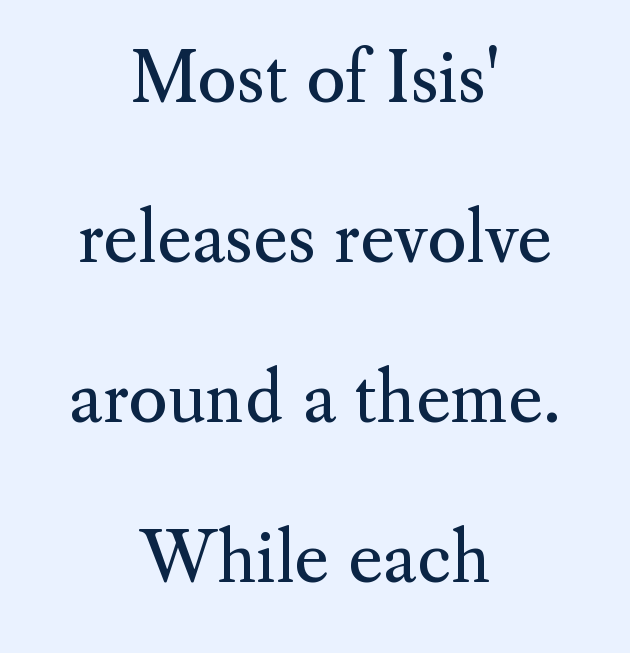
{"serif": "yes", "italic": "no", "bold": "no", "weight": "regular", "width": "normal", "stroke_contrast": "medium", "x_height": "small", "monospaced": "no", "underline": "no", "align": "center", "line_spacing": "loose", "line_spacing_ratio": 2.39, "letter_spacing": "normal", "letter_spacing_em": 0.0, "glyph_px": 67}
